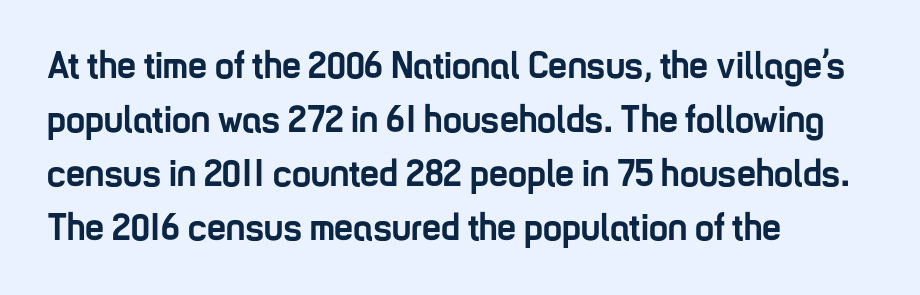
{"serif": "no", "italic": "no", "bold": "yes", "weight": "semibold", "width": "condensed", "stroke_contrast": "low", "x_height": "medium", "monospaced": "no", "underline": "no", "align": "left", "line_spacing": "normal", "line_spacing_ratio": 1.42, "letter_spacing": "normal", "letter_spacing_em": 0.0, "glyph_px": 38}
